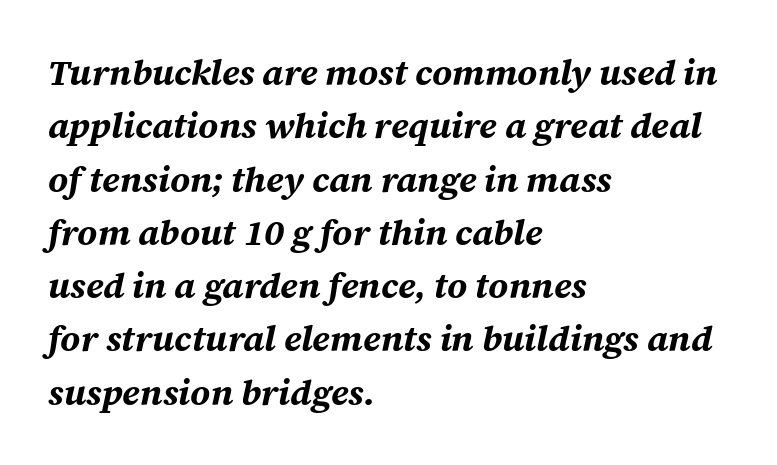
Q: Is the text bold? A: Yes.
Q: Is the text italic (slanted)? A: Yes, it leans right by about 12 degrees.
Q: Is the text underlined? A: No.
Q: How is the paragraph aligned? A: Left-aligned.
Q: Is the spacing between letters normal or unusually wide? A: Normal.
Q: Is the spacing between lines tight, normal or loose? A: Normal.
Q: Width (condensed, normal, or wide)? A: Normal.
Q: Stroke contrast? A: Medium.
Q: x-height? A: Medium.
Q: Monospaced? A: No.
